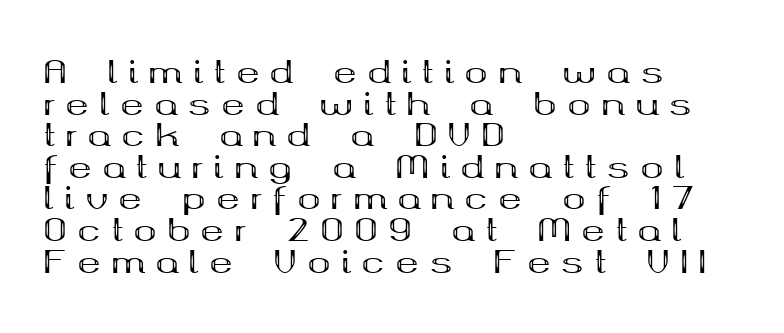
{"serif": "yes", "italic": "no", "bold": "yes", "weight": "bold", "width": "wide", "stroke_contrast": "medium", "x_height": "medium", "monospaced": "no", "underline": "no", "align": "left", "line_spacing": "tight", "line_spacing_ratio": 1.02, "letter_spacing": "wide", "letter_spacing_em": 0.34, "glyph_px": 31}
